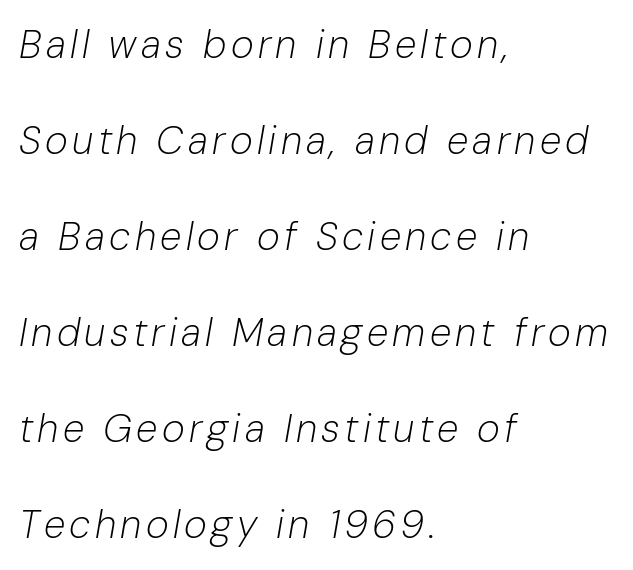
{"italic": "yes", "lean": "right", "slant_degrees": 10, "bold": "no", "weight": "light", "width": "normal", "stroke_contrast": "low", "x_height": "medium", "monospaced": "no", "underline": "no", "align": "left", "line_spacing": "loose", "line_spacing_ratio": 2.46, "glyph_px": 39}
